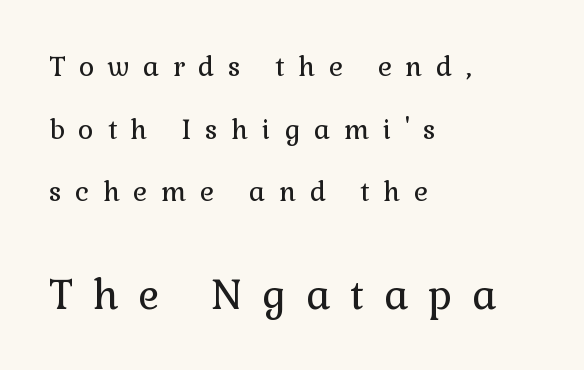
{"serif": "yes", "italic": "no", "bold": "no", "weight": "regular", "width": "normal", "x_height": "medium", "monospaced": "no", "underline": "no", "align": "left", "line_spacing": "loose", "line_spacing_ratio": 2.32, "letter_spacing": "wide", "letter_spacing_em": 0.5, "larger_block": "second", "size_ratio": 1.48, "glyph_px": 40}
